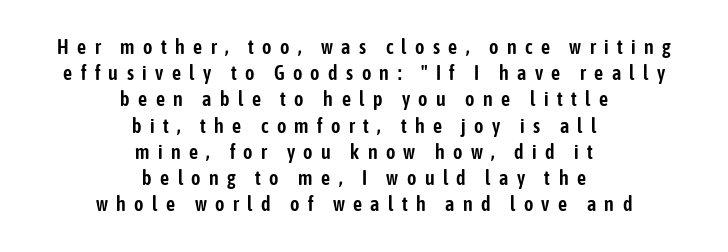
The image shows 20 px text type, upright; set centered, normal line spacing (1.31x), unusually wide letter spacing (+0.42 em), not underlined.
